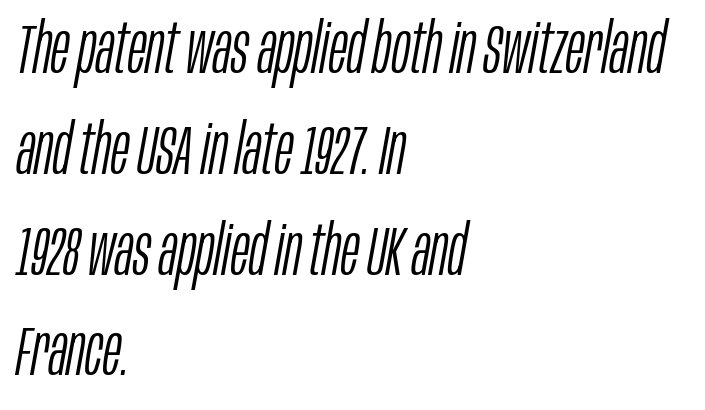
Q: Is the text bold? A: No.
Q: Is the text italic (slanted)? A: Yes, it leans right by about 10 degrees.
Q: Is the text underlined? A: No.
Q: How is the paragraph aligned? A: Left-aligned.
Q: Is the spacing between letters normal or unusually wide? A: Normal.
Q: Is the spacing between lines tight, normal or loose? A: Normal.
Q: Width (condensed, normal, or wide)? A: Condensed.
Q: Stroke contrast? A: Low.
Q: x-height? A: Large.
Q: Monospaced? A: No.
